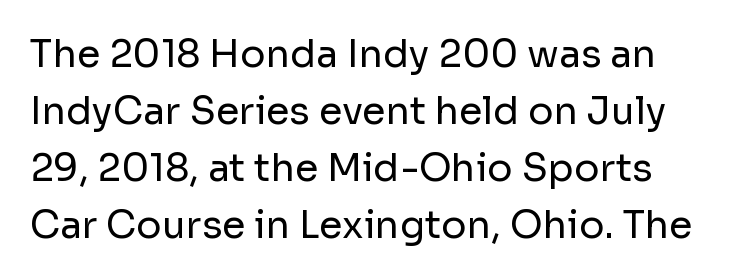
Words float on clear page, feet unadorned. Is the letter spacing exaggerated? No — it looks like the ordinary default. Characters remain perfectly vertical along every line. These lines sit exactly where default settings would place them. What kind of face is this? One without serifs — a sans.
